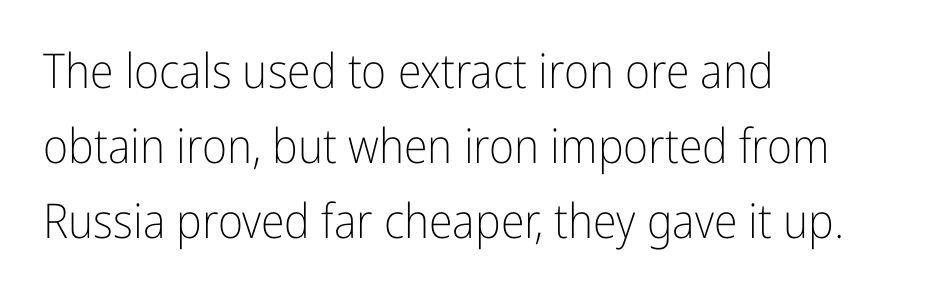
Honestly, the letter spacing is just normal — you wouldn't notice it. Is this a fixed-width face? No — the glyphs have proportional, varying widths. Clear beneath every line of the passage. The typesetting does not lean heavy: it is not bold. One glance says typical: line gaps are just what's usual.
